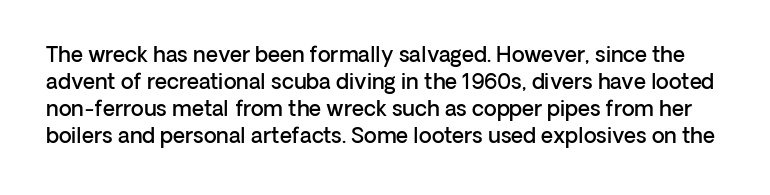
Q: Is the text bold? A: Semi-bold.
Q: Is the text italic (slanted)? A: No, it is upright.
Q: Is the text underlined? A: No.
Q: Is the spacing between letters normal or unusually wide? A: Normal.
Q: Is the spacing between lines tight, normal or loose? A: Normal.
